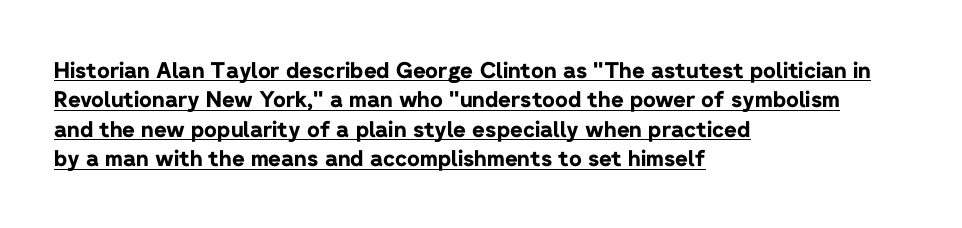
Which margin do the lines hug? The left one — the right edge is uneven. In terms of leading, this rendering sits right in the middle. No italicization has been applied; the sample stays upright. How heavy is the stroke? Heavy — this is a bold. Compared with undecorated copy, this sample adds a rule below the words.
